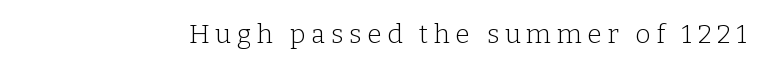
The image shows 26 px text type, upright; set unusually wide letter spacing (+0.22 em), not underlined.
